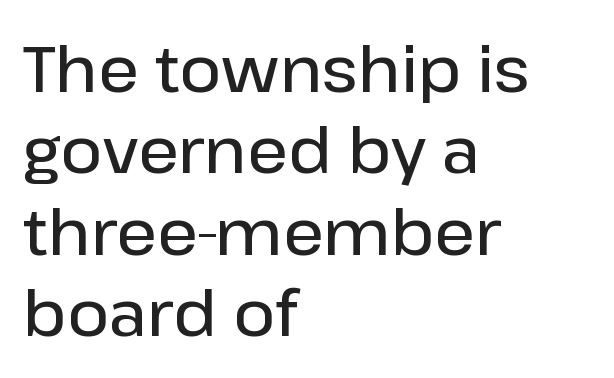
Q: Is the text bold? A: Semi-bold.
Q: Is the text italic (slanted)? A: No, it is upright.
Q: Is the typeface a serif or a sans-serif typeface? A: Sans-serif.
Q: Is the text underlined? A: No.
Q: How is the paragraph aligned? A: Left-aligned.
Q: Is the spacing between letters normal or unusually wide? A: Normal.
Q: Is the spacing between lines tight, normal or loose? A: Normal.
Q: Width (condensed, normal, or wide)? A: Normal.
Q: Stroke contrast? A: Low.
Q: x-height? A: Medium.
Q: Monospaced? A: No.
